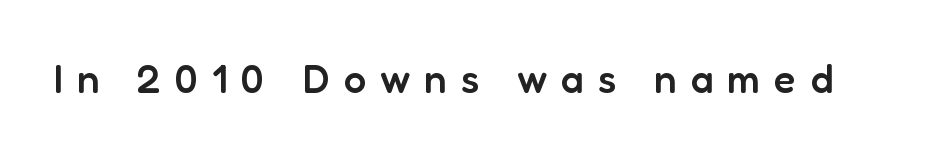
Q: Is the text bold? A: Semi-bold.
Q: Is the text italic (slanted)? A: No, it is upright.
Q: Is the typeface a serif or a sans-serif typeface? A: Sans-serif.
Q: Is the text underlined? A: No.
Q: Is the spacing between letters normal or unusually wide? A: Unusually wide.
Q: Width (condensed, normal, or wide)? A: Normal.
Q: Stroke contrast? A: Low.
Q: x-height? A: Medium.
Q: Monospaced? A: No.
